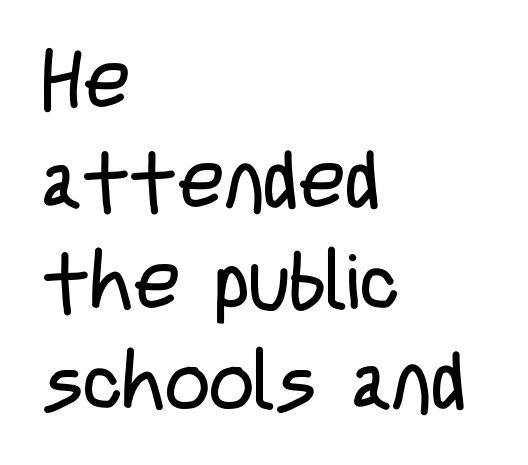
{"serif": "no", "italic": "no", "bold": "no", "weight": "regular", "width": "condensed", "stroke_contrast": "low", "x_height": "large", "monospaced": "no", "underline": "no", "align": "left", "line_spacing": "normal", "line_spacing_ratio": 1.27, "letter_spacing": "normal", "letter_spacing_em": 0.0, "glyph_px": 79}
